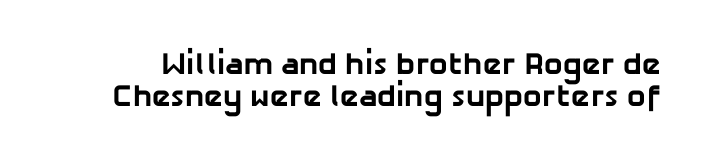
The image shows 31 px bold sans-serif type; set tight line spacing (1.03x), normal letter spacing, not underlined; low stroke contrast and a medium x-height.
